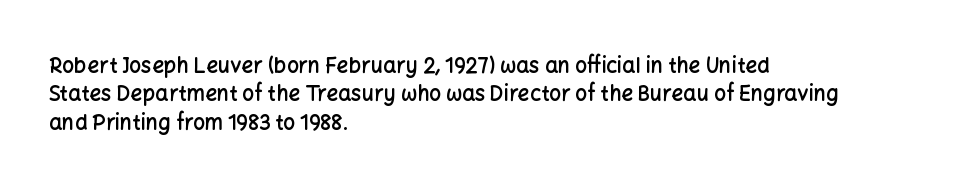
The image shows 21 px text type, upright; set left-aligned, normal line spacing (1.35x), normal letter spacing, not underlined.
